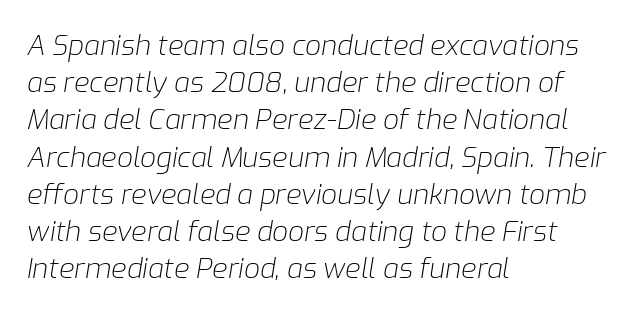
The letters advance in unequal steps, a hallmark of proportional type. Tall strokes in this sample are angled rather than plumb. This is not heavy type; no bold has been used. These lines are set flush left with a ragged right edge. Whoever set this chose a conventional vertical rhythm.
